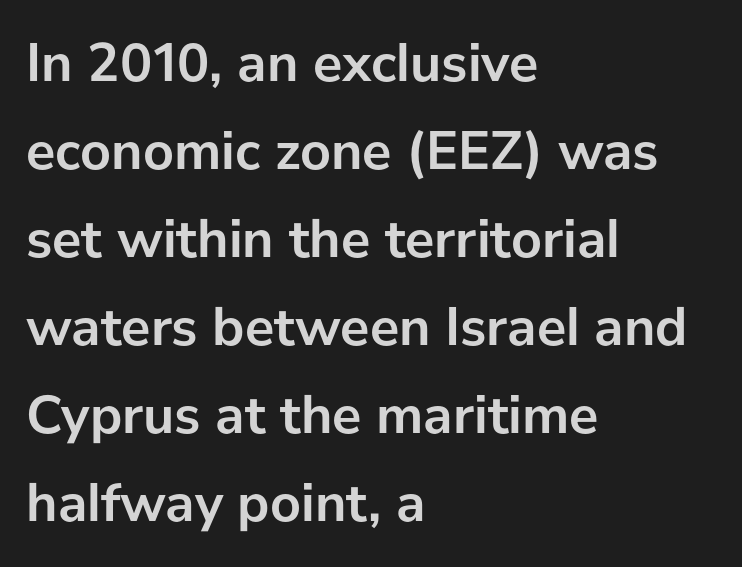
The image shows 55 px semibold sans-serif type, upright; set left-aligned, normal line spacing (1.6x), normal letter spacing, not underlined; low stroke contrast and a medium x-height.
